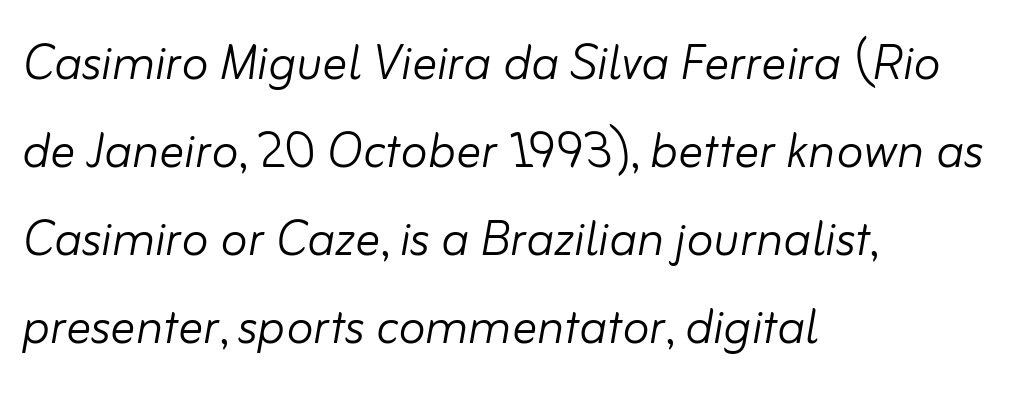
Rule under the text: the space is simply empty. Looking at the ascenders, they clearly lean. The setting favours the left margin, as ordinary paragraphs usually do. Each letter keeps its own natural width here, so spacing adapts to shape. In terms of leading, this rendering sits right in the middle.
